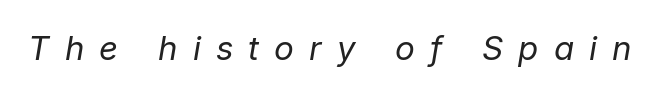
The image shows 33 px regular-weight type, italic (leaning right); set unusually wide letter spacing (+0.46 em), not underlined; low stroke contrast and a medium x-height.
